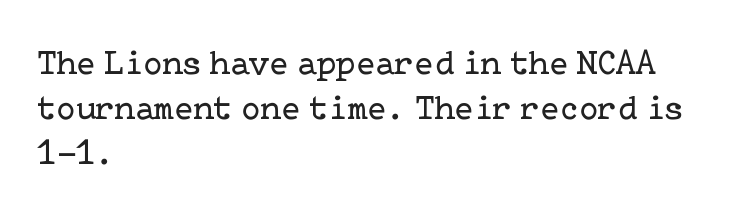
Q: Is the text bold? A: No.
Q: Is the text italic (slanted)? A: No, it is upright.
Q: Is the typeface a serif or a sans-serif typeface? A: Serif.
Q: Is the text underlined? A: No.
Q: How is the paragraph aligned? A: Left-aligned.
Q: Is the spacing between letters normal or unusually wide? A: Normal.
Q: Is the spacing between lines tight, normal or loose? A: Normal.
Q: Width (condensed, normal, or wide)? A: Normal.
Q: Stroke contrast? A: Low.
Q: x-height? A: Medium.
